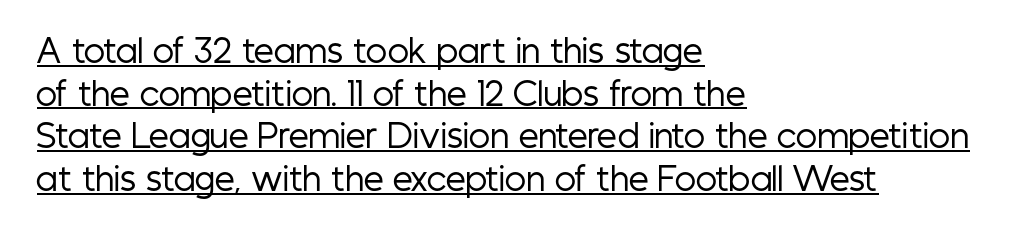
{"serif": "no", "italic": "no", "bold": "no", "weight": "regular", "width": "condensed", "stroke_contrast": "low", "x_height": "medium", "monospaced": "no", "underline": "yes", "align": "left", "line_spacing": "normal", "line_spacing_ratio": 1.33, "letter_spacing": "normal", "letter_spacing_em": 0.0, "glyph_px": 32}
